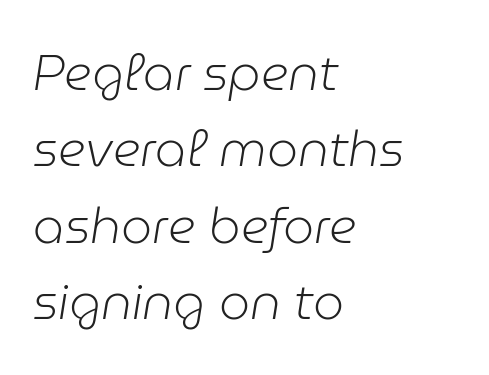
The image shows 49 px light type, italic (leaning right); set left-aligned, normal line spacing (1.56x), normal letter spacing, not underlined; low stroke contrast and a medium x-height.
